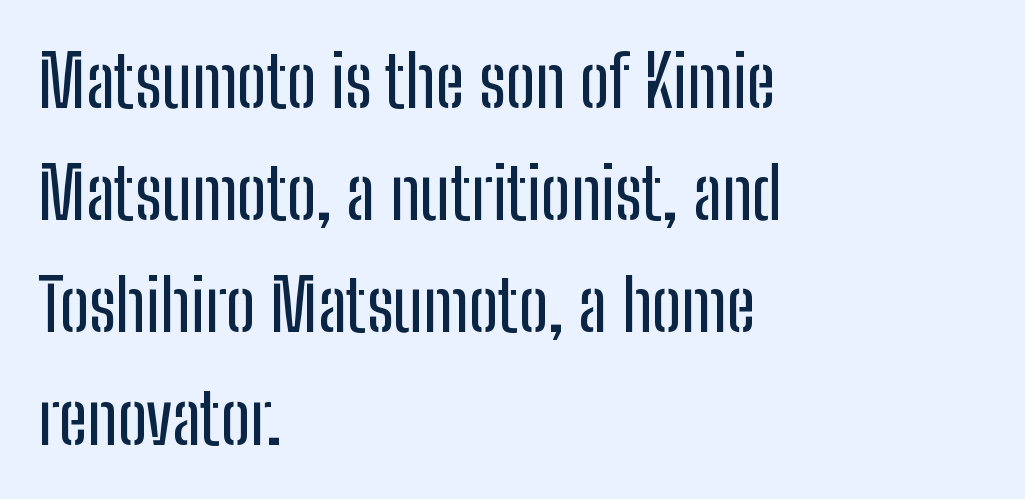
{"serif": "no", "italic": "no", "width": "condensed", "stroke_contrast": "low", "x_height": "medium", "monospaced": "no", "underline": "no", "align": "left", "line_spacing": "normal", "line_spacing_ratio": 1.58, "letter_spacing": "normal", "letter_spacing_em": 0.0, "glyph_px": 71}
